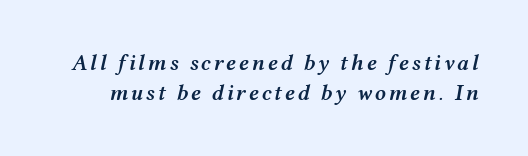
Line spacing here is normal. Descenders hang freely into open space. Heft: intermediate — a semibold. Tall strokes in this sample are angled rather than plumb.
